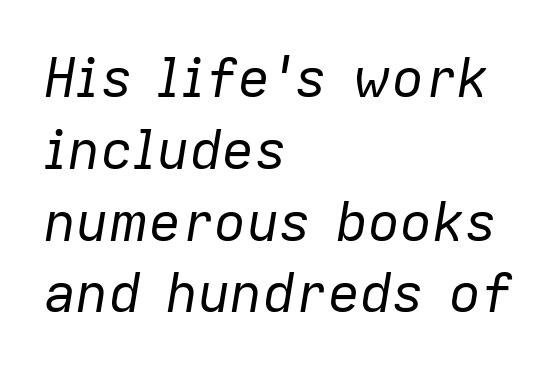
The image shows 54 px regular-weight type, italic (leaning right); set left-aligned, normal line spacing (1.33x), normal letter spacing, not underlined; low stroke contrast and a medium x-height.
